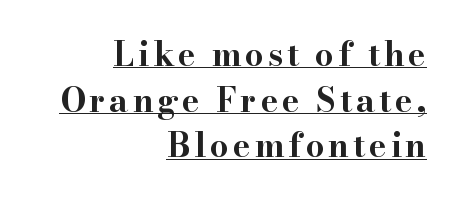
This rendering uses right alignment, leaving the left contour irregular. A typesetter would call this proportional, since set widths differ per character. A typesetter would label this face a serif. A normal amount of white space separates one row of letters from the next. This rendering features underlined lettering. Compared with an ordinary text face, these strokes are far heavier — a full bold.
